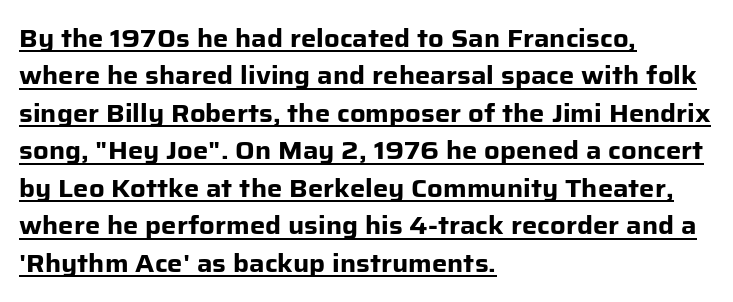
Q: Is the text bold? A: Yes.
Q: Is the text italic (slanted)? A: No, it is upright.
Q: Is the text underlined? A: Yes.
Q: How is the paragraph aligned? A: Left-aligned.
Q: Is the spacing between letters normal or unusually wide? A: Normal.
Q: Is the spacing between lines tight, normal or loose? A: Normal.
